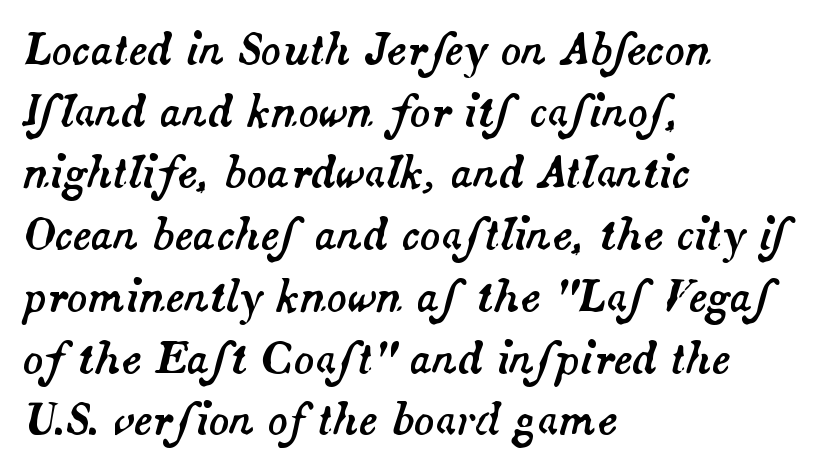
{"italic": "yes", "lean": "right", "slant_degrees": 14, "width": "normal", "stroke_contrast": "medium", "x_height": "small", "monospaced": "no", "underline": "no", "align": "left", "line_spacing": "normal", "line_spacing_ratio": 1.47, "letter_spacing": "normal", "letter_spacing_em": 0.0, "glyph_px": 42}
